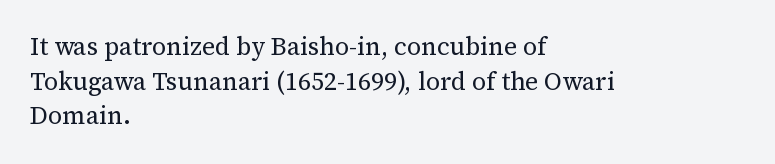
The letters stand straight up with perfectly vertical stems. The typesetter chose a ragged-right arrangement here. What's the leading like? Ordinary, nothing unusual. Nothing unusual about the tracking: characters are spaced as the font intends. Is the stroke heavy? The answer is a plain regular-or-lighter.
